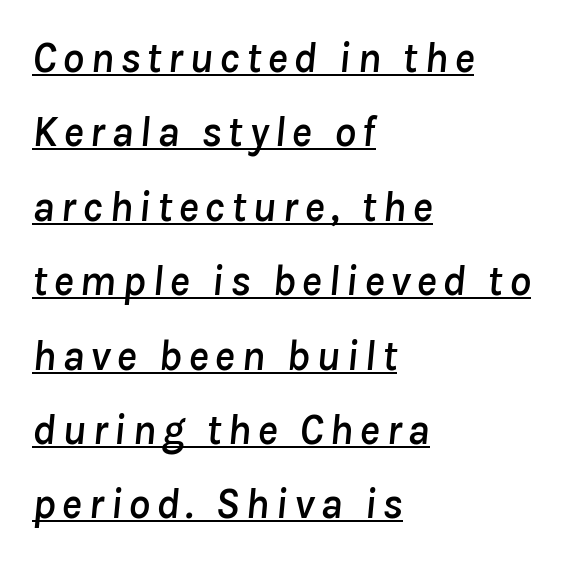
Q: Is the text italic (slanted)? A: Yes, it leans right by about 8 degrees.
Q: Is the text underlined? A: Yes.
Q: How is the paragraph aligned? A: Left-aligned.
Q: Width (condensed, normal, or wide)? A: Normal.
Q: Stroke contrast? A: Low.
Q: x-height? A: Medium.
Q: Monospaced? A: No.
